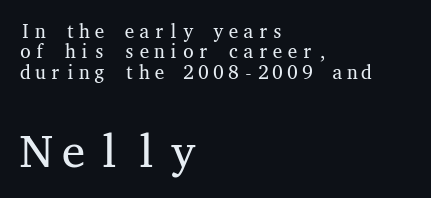
{"serif": "yes", "italic": "no", "bold": "no", "weight": "regular", "width": "wide", "stroke_contrast": "medium", "x_height": "medium", "monospaced": "yes", "underline": "no", "align": "left", "line_spacing": "tight", "line_spacing_ratio": 1.07, "letter_spacing": "normal", "letter_spacing_em": 0.0, "larger_block": "second", "size_ratio": 2.47, "glyph_px": 47}
